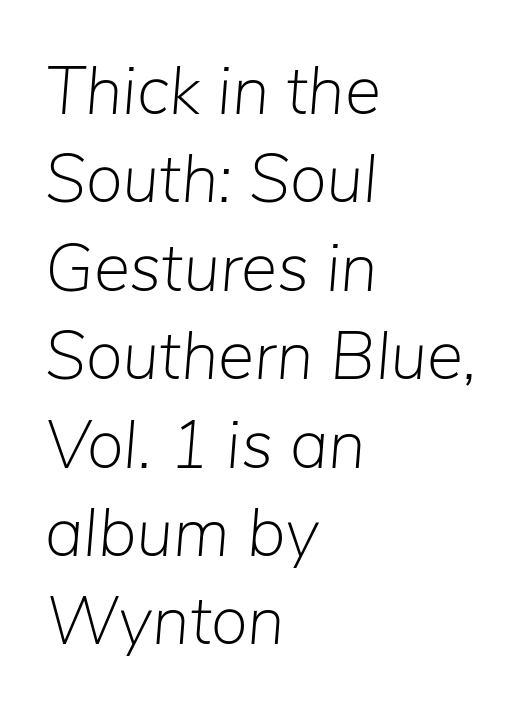
The letters advance in unequal steps, a hallmark of proportional type. Between one letter and the next there's only the usual sliver of space. Has an underline been added? It has not. The lines in this sample share a left origin and differ only in where they stop.
